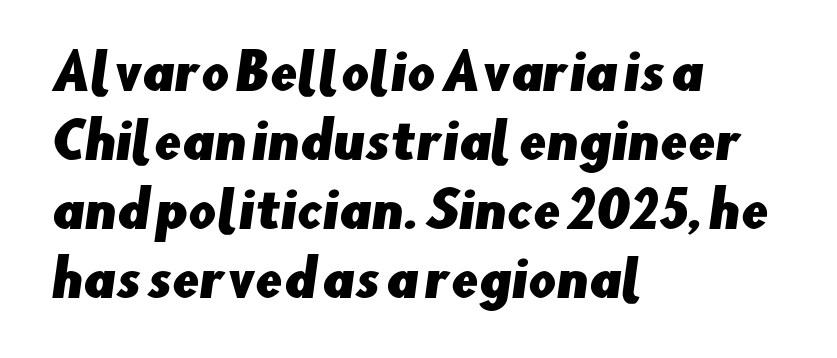
The image shows 49 px sans-serif type; set left-aligned, normal line spacing (1.41x), normal letter spacing, not underlined; low stroke contrast and a small x-height.
